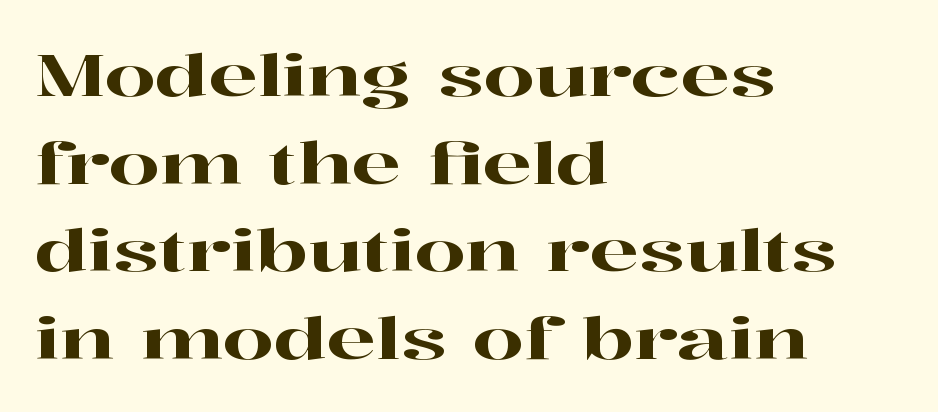
{"serif": "yes", "italic": "no", "width": "wide", "stroke_contrast": "high", "x_height": "medium", "monospaced": "no", "underline": "no", "align": "left", "line_spacing": "normal", "line_spacing_ratio": 1.51, "letter_spacing": "normal", "letter_spacing_em": 0.0, "glyph_px": 58}
